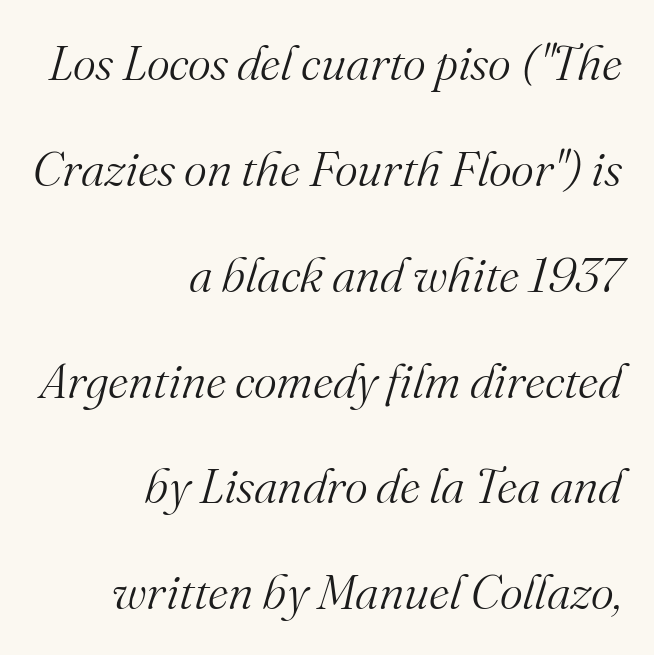
Q: Is the text bold? A: No.
Q: Is the text italic (slanted)? A: Yes, it leans right by about 16 degrees.
Q: Is the typeface a serif or a sans-serif typeface? A: Serif.
Q: Is the text underlined? A: No.
Q: How is the paragraph aligned? A: Right-aligned.
Q: Is the spacing between letters normal or unusually wide? A: Normal.
Q: Is the spacing between lines tight, normal or loose? A: Loose.
Q: Width (condensed, normal, or wide)? A: Normal.
Q: Stroke contrast? A: Medium.
Q: x-height? A: Small.
Q: Monospaced? A: No.
